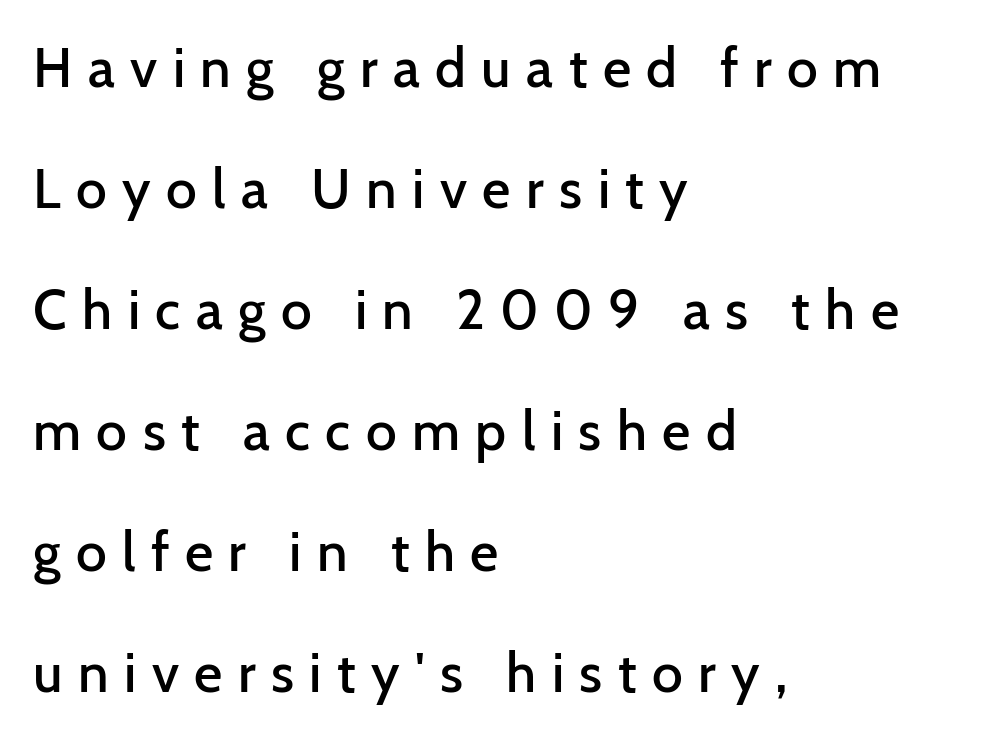
These lines are rendered in a variable-pitch font. Casual observation: everything's shoved over to the left. How heavy is the stroke? Medium-heavy — a semibold, shy of bold. Someone cranked the tracking dial way up on this one. Grotesque or geometric, the face here clearly has no serifs. A roman cut, with each character standing at attention.
